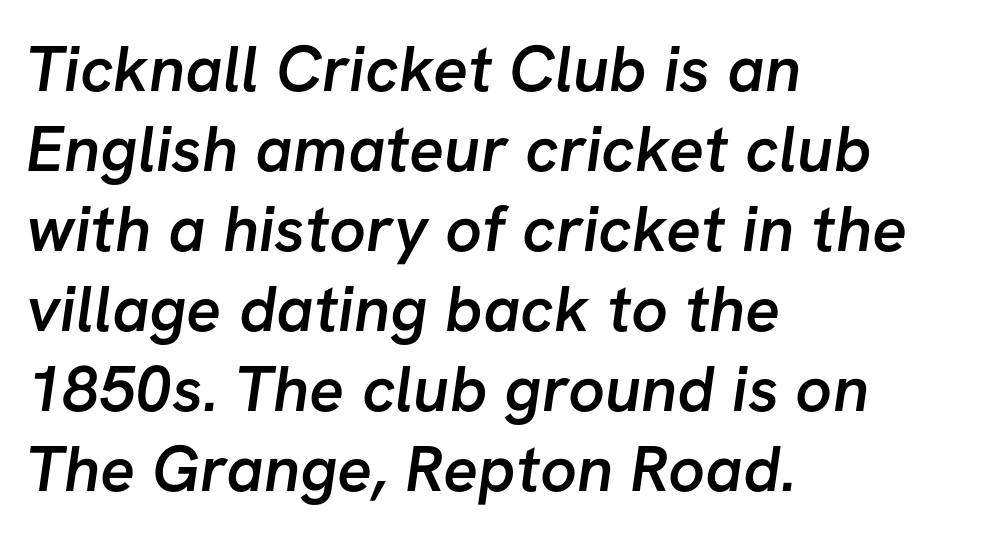
{"serif": "no", "bold": "semi", "weight": "semibold", "width": "normal", "stroke_contrast": "low", "x_height": "medium", "monospaced": "no", "underline": "no", "align": "left", "line_spacing_ratio": 1.23, "letter_spacing": "normal", "letter_spacing_em": 0.0, "glyph_px": 65}
